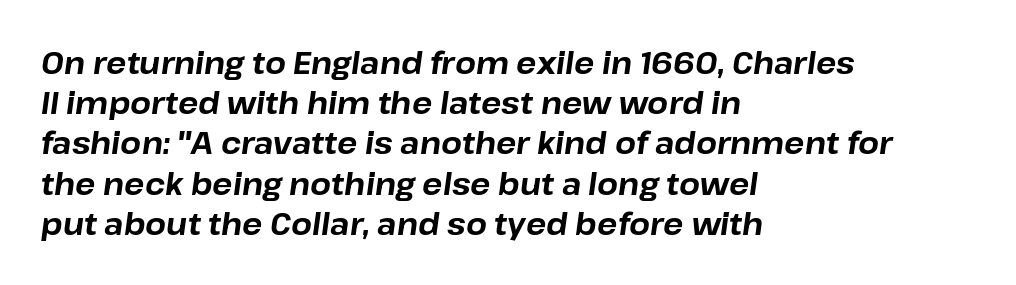
Students, note that the glyphs here touch the page at normal intervals. There's an unmistakable incline to the writing here. Plain, unruled lines of type. The block of text has a typical density, with ordinary space between rows. What weight is shown? A full bold with thick strokes.
